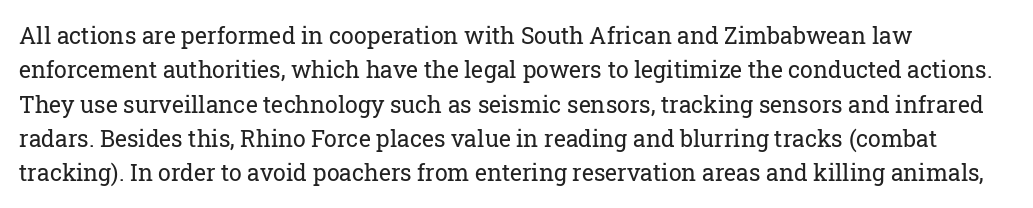
{"italic": "no", "bold": "no", "underline": "no", "align": "left", "line_spacing": "normal", "line_spacing_ratio": 1.49, "letter_spacing": "normal", "letter_spacing_em": 0.0, "glyph_px": 23}
